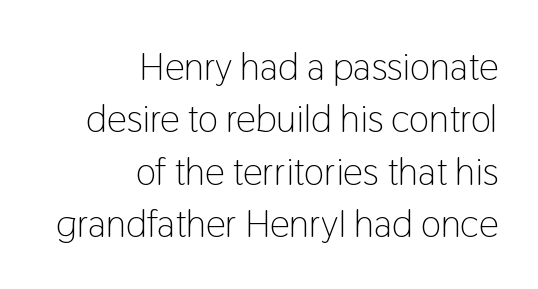
{"serif": "no", "italic": "no", "bold": "no", "weight": "light", "width": "condensed", "stroke_contrast": "low", "x_height": "medium", "monospaced": "no", "underline": "no", "align": "right", "line_spacing": "normal", "line_spacing_ratio": 1.34, "letter_spacing": "normal", "letter_spacing_em": 0.0, "glyph_px": 39}
